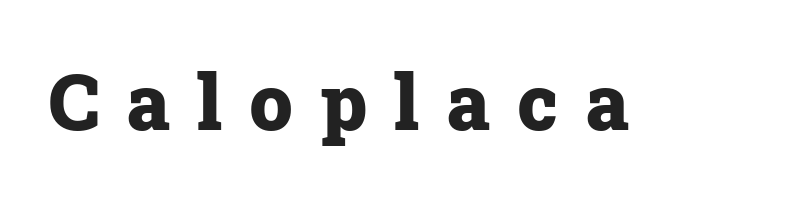
The image shows 77 px heavy serif type, upright; set unusually wide letter spacing (+0.35 em), not underlined; low stroke contrast and a medium x-height.
